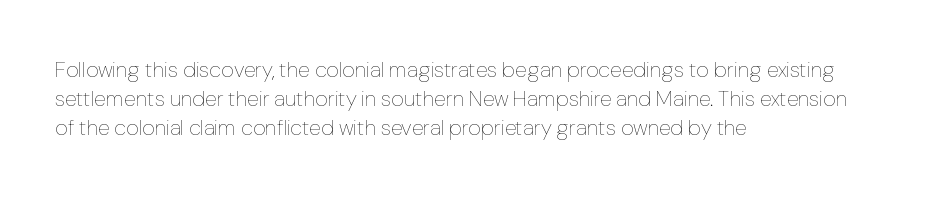
No extra ink here — the face is not bold. The ragged edge is on the right, which tells us the setting is flush left. Decoration check: the copy has no underline. Between one letter and the next there's only the usual sliver of space. No italicization has been applied; the sample stays upright. Successive baselines arrive at the customary interval.
